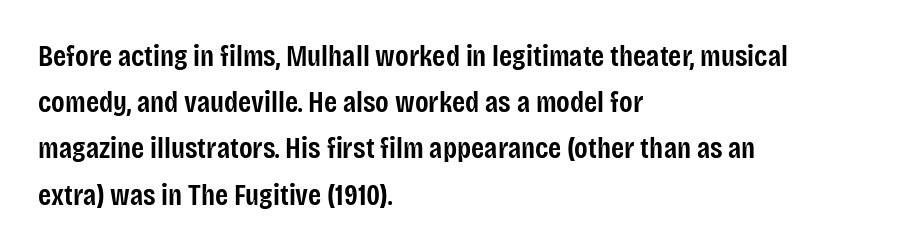
{"serif": "no", "italic": "no", "bold": "semi", "weight": "semibold", "width": "condensed", "stroke_contrast": "low", "x_height": "large", "monospaced": "no", "underline": "no", "align": "left", "line_spacing": "normal", "line_spacing_ratio": 1.54, "letter_spacing": "normal", "letter_spacing_em": 0.0, "glyph_px": 30}
